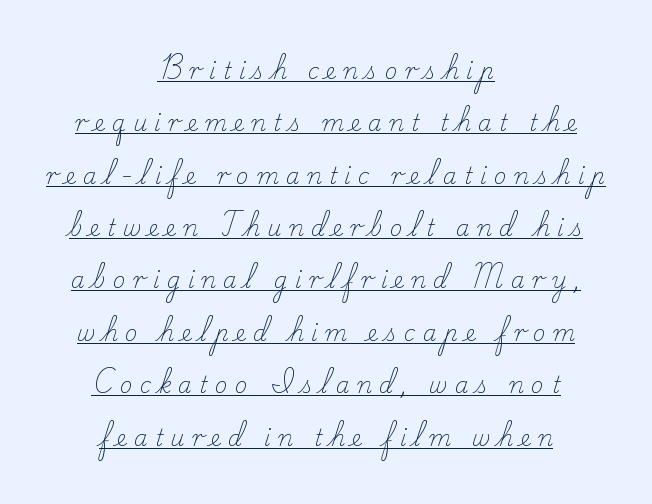
The image shows 22 px text type; set centered, loose line spacing (2.38x), unusually wide letter spacing (+0.33 em), underlined.
